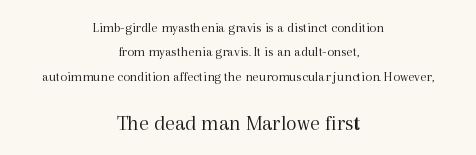
{"italic": "no", "bold": "no", "underline": "no", "align": "center", "line_spacing_ratio": 1.74, "letter_spacing": "normal", "letter_spacing_em": 0.0, "larger_block": "second", "size_ratio": 1.57, "glyph_px": 22}
